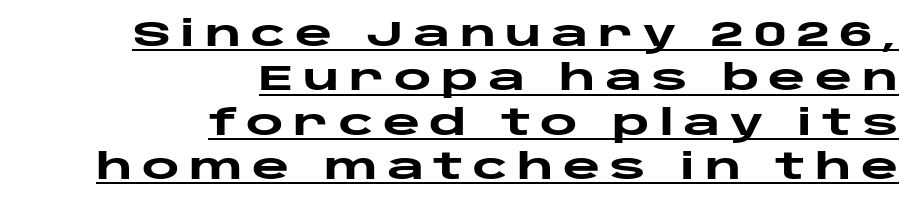
{"serif": "no", "italic": "no", "bold": "yes", "weight": "heavy", "width": "wide", "stroke_contrast": "low", "x_height": "large", "monospaced": "no", "underline": "yes", "align": "right", "line_spacing_ratio": 1.23, "letter_spacing": "wide", "letter_spacing_em": 0.26, "glyph_px": 36}
